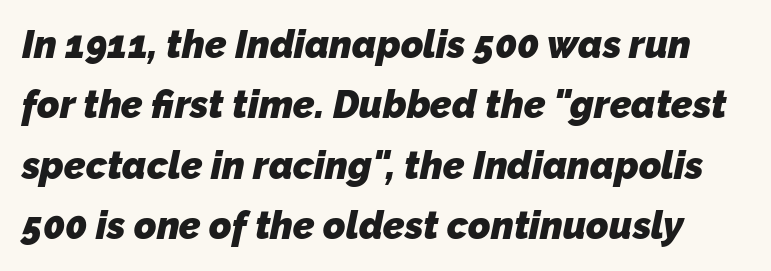
The image shows 38 px heavy sans-serif type; set normal line spacing (1.59x), normal letter spacing, not underlined; low stroke contrast and a medium x-height.
